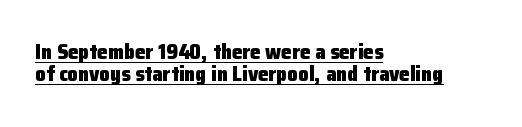
Q: Is the text bold? A: Yes.
Q: Is the text italic (slanted)? A: No, it is upright.
Q: Is the text underlined? A: Yes.
Q: How is the paragraph aligned? A: Left-aligned.
Q: Is the spacing between letters normal or unusually wide? A: Normal.
Q: Is the spacing between lines tight, normal or loose? A: Tight.
